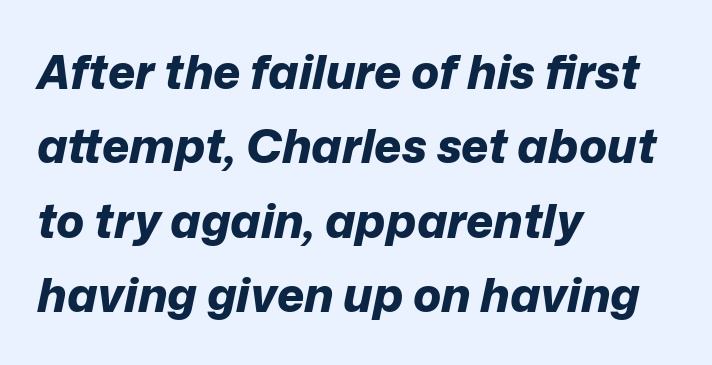
The image shows 47 px bold type, italic (leaning right); set left-aligned, normal line spacing (1.58x), normal letter spacing, not underlined; low stroke contrast and a medium x-height.
